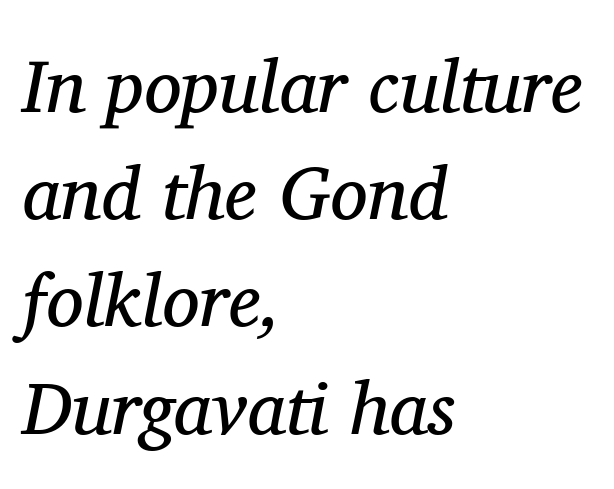
The image shows 75 px regular-weight serif type, italic (leaning right); set left-aligned, normal line spacing (1.43x), normal letter spacing, not underlined; medium stroke contrast and a medium x-height.
